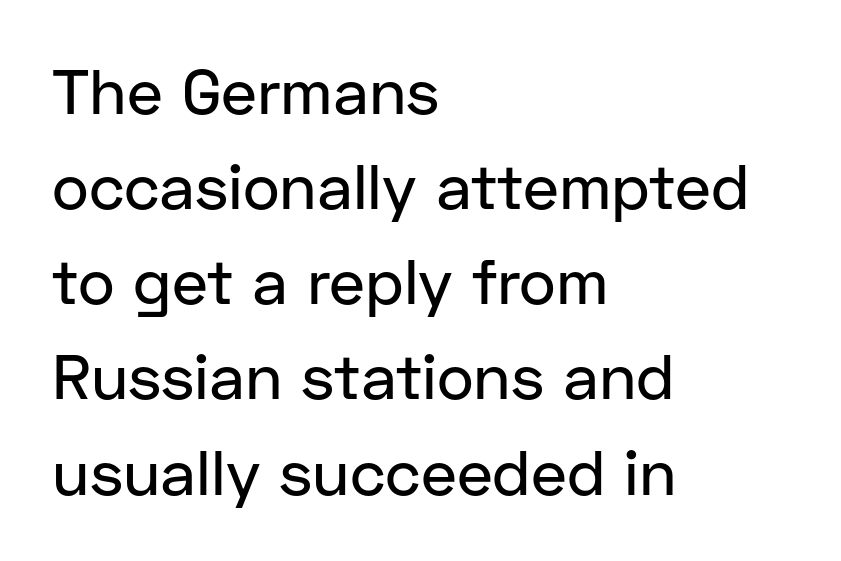
Q: Is the text italic (slanted)? A: No, it is upright.
Q: Is the typeface a serif or a sans-serif typeface? A: Sans-serif.
Q: Is the text underlined? A: No.
Q: How is the paragraph aligned? A: Left-aligned.
Q: Is the spacing between letters normal or unusually wide? A: Normal.
Q: Is the spacing between lines tight, normal or loose? A: Normal.
Q: Width (condensed, normal, or wide)? A: Normal.
Q: Stroke contrast? A: Low.
Q: x-height? A: Medium.
Q: Monospaced? A: No.
